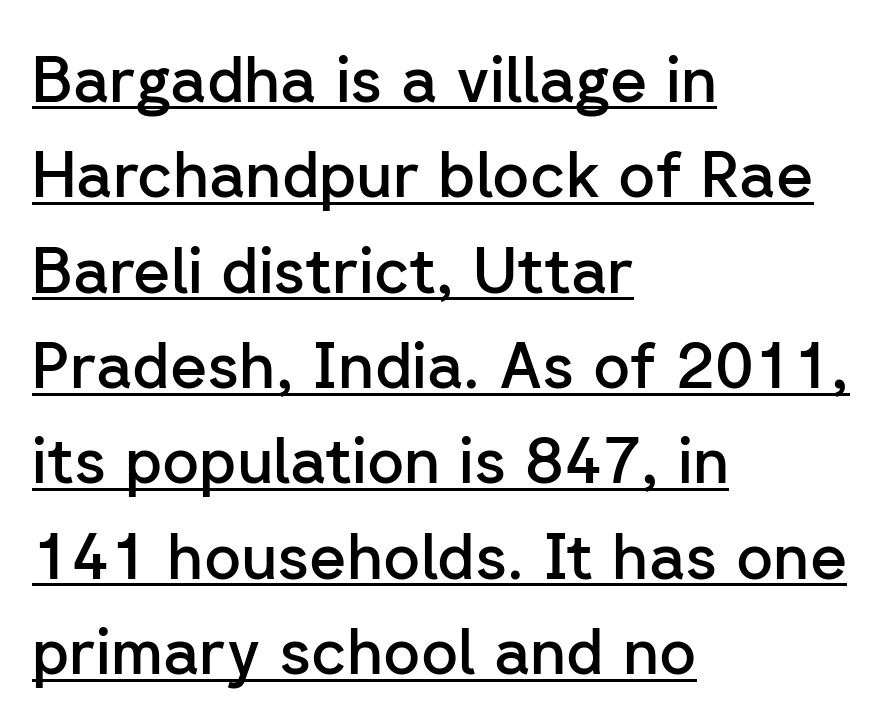
{"serif": "no", "italic": "no", "bold": "semi", "weight": "semibold", "width": "normal", "stroke_contrast": "low", "x_height": "medium", "monospaced": "no", "underline": "yes", "align": "left", "line_spacing": "normal", "line_spacing_ratio": 1.49, "letter_spacing": "normal", "letter_spacing_em": 0.0, "glyph_px": 64}
